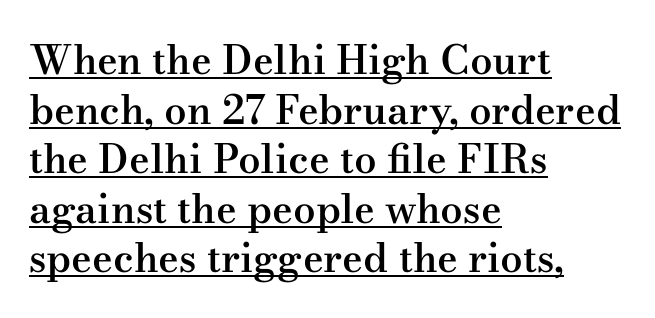
The image shows 40 px semibold, wide serif type, upright; set left-aligned, line spacing 1.24x, normal letter spacing, underlined; medium stroke contrast and a small x-height.
